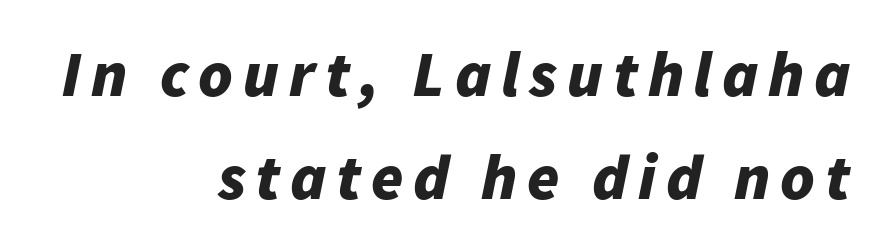
Q: Is the text bold? A: Yes.
Q: Is the text italic (slanted)? A: Yes, it leans right by about 11 degrees.
Q: Is the text underlined? A: No.
Q: How is the paragraph aligned? A: Right-aligned.
Q: Is the spacing between lines tight, normal or loose? A: Normal.
Q: Width (condensed, normal, or wide)? A: Normal.
Q: Stroke contrast? A: Low.
Q: x-height? A: Medium.
Q: Monospaced? A: No.
